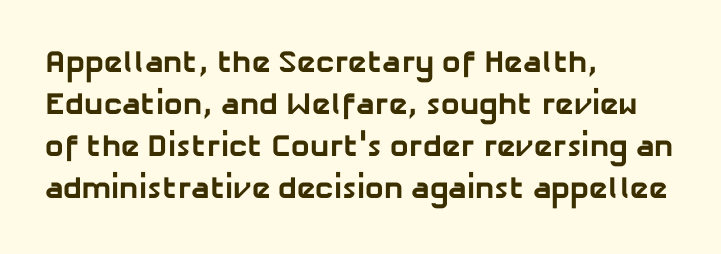
Classification — sans serif. The letters sit at their default tracking, neither squeezed nor spread. How heavy is the stroke? Heavy — this is a bold. Line starts are locked; line ends wander. No word sits above an underline. The passage shown stacks its lines at a standard gap.
